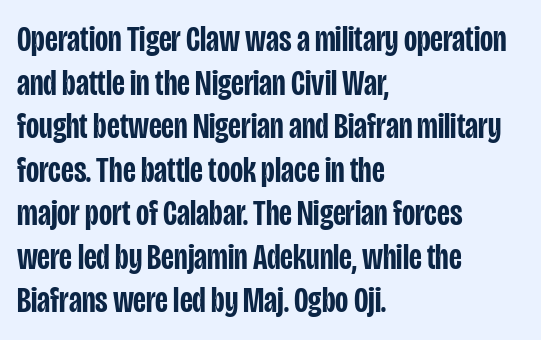
{"serif": "no", "italic": "no", "bold": "semi", "weight": "semibold", "width": "condensed", "stroke_contrast": "low", "x_height": "large", "monospaced": "no", "underline": "no", "align": "left", "line_spacing_ratio": 1.21, "letter_spacing": "normal", "letter_spacing_em": 0.0, "glyph_px": 36}
